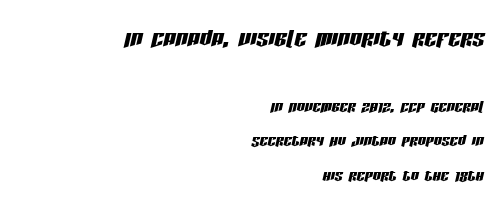
The image shows 30 px condensed type, italic (leaning right); set right-aligned, line spacing 1.71x, normal letter spacing, not underlined; the first (top) block is 1.5x larger; low stroke contrast and a large x-height.
